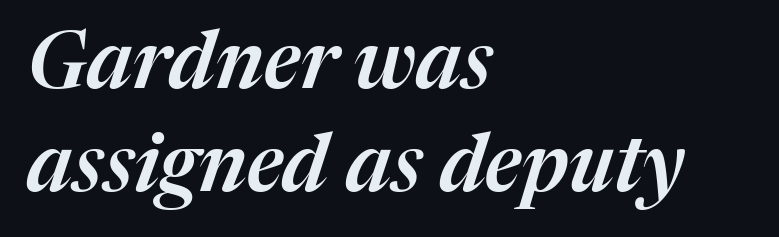
Q: Is the text italic (slanted)? A: Yes, it leans right by about 17 degrees.
Q: Is the text underlined? A: No.
Q: How is the paragraph aligned? A: Left-aligned.
Q: Is the spacing between letters normal or unusually wide? A: Normal.
Q: Is the spacing between lines tight, normal or loose? A: Normal.
Q: Width (condensed, normal, or wide)? A: Normal.
Q: Stroke contrast? A: Medium.
Q: x-height? A: Medium.
Q: Monospaced? A: No.
